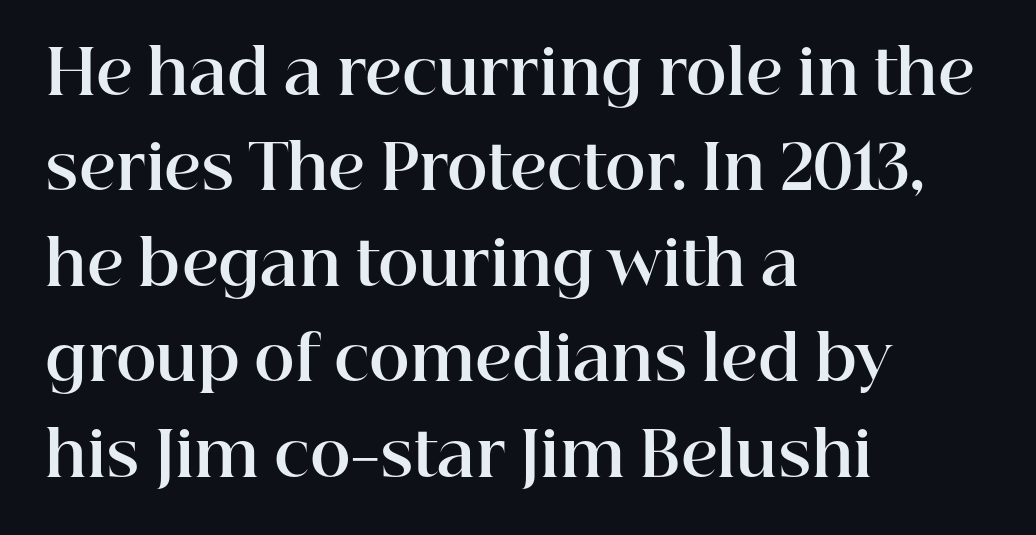
Notice how thick the strokes are: this is what a full bold looks like. Here the glyphs are tracked normally, forming tight word shapes. These lines are set flush left with a ragged right edge. These lines were composed using upright roman letters.
